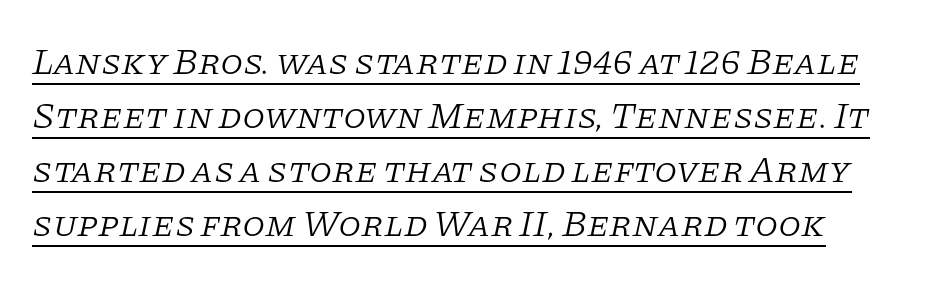
Default kerning and tracking; the words read as compact shapes. Slanted lettering throughout. Is there an underline? Yes — a line sits under the letters. Do the characters align in a grid? No, the font is proportional. Heaviness? Minimal to ordinary, like unemphasized prose. Honestly, the row spacing looks completely unremarkable.
